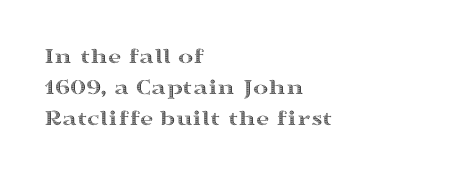
The image shows 23 px text type, upright; set left-aligned, normal line spacing (1.34x), normal letter spacing, not underlined.
